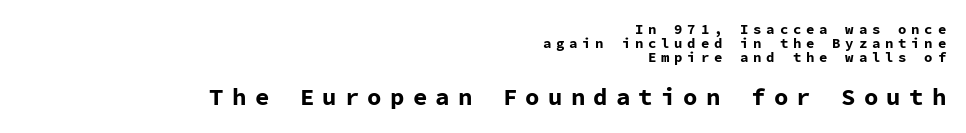
Q: Is the text bold? A: Yes.
Q: Is the text italic (slanted)? A: No, it is upright.
Q: Is the text underlined? A: No.
Q: How is the paragraph aligned? A: Right-aligned.
Q: Is the spacing between letters normal or unusually wide? A: Unusually wide.
Q: Is the spacing between lines tight, normal or loose? A: Tight.
Q: Which block of text is set in a larger size, the first (top) or the second (bottom)? A: The second (bottom) one.
